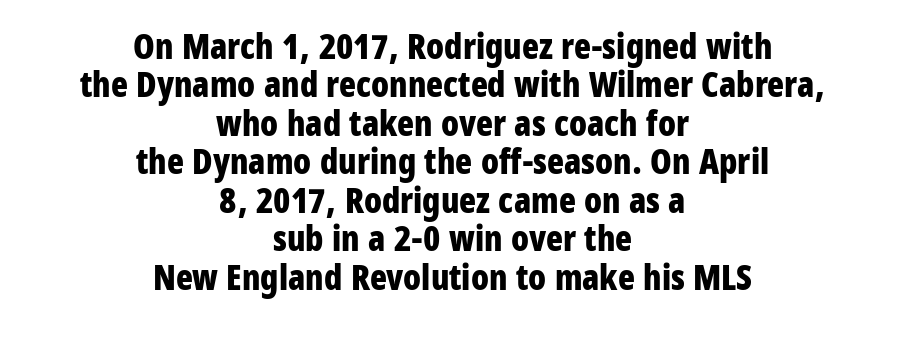
The rendering keeps characters at their native spacing. Pretty heavy lettering here — definitely bold. Bare-footed words on every line. Font category for this specimen: sans-serif. Horizontal alignment here is central, giving a formal, balanced look. Spacing verdict: proportional, widths tailored to each character.
